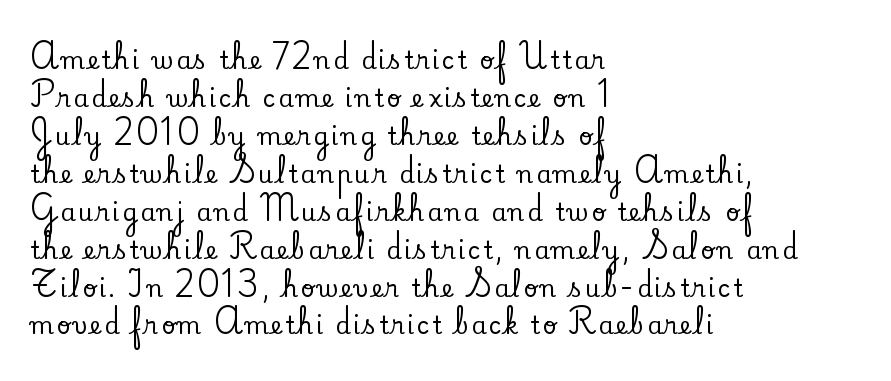
Q: Is the text italic (slanted)? A: No, it is upright.
Q: Is the text underlined? A: No.
Q: How is the paragraph aligned? A: Left-aligned.
Q: Is the spacing between lines tight, normal or loose? A: Normal.
